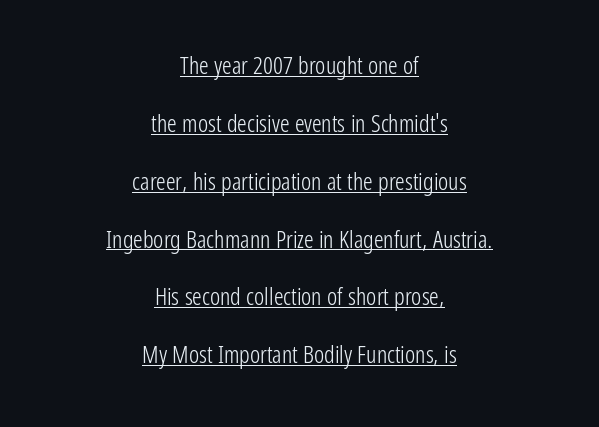
{"italic": "no", "bold": "no", "underline": "yes", "align": "center", "line_spacing": "loose", "line_spacing_ratio": 2.41, "letter_spacing": "normal", "letter_spacing_em": 0.0, "glyph_px": 24}
